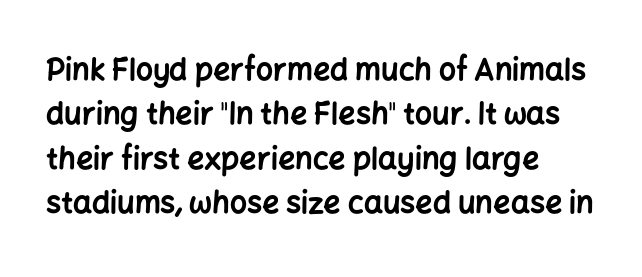
Look at the bottom of the vertical strokes: they stop flat, with no serifs. Honestly, the row spacing looks completely unremarkable. These lines were composed using upright roman letters. Do the characters align in a grid? No, the font is proportional. Does the weight exceed regular? Yes, all the way to bold. The lines in this sample share a left origin and differ only in where they stop.
